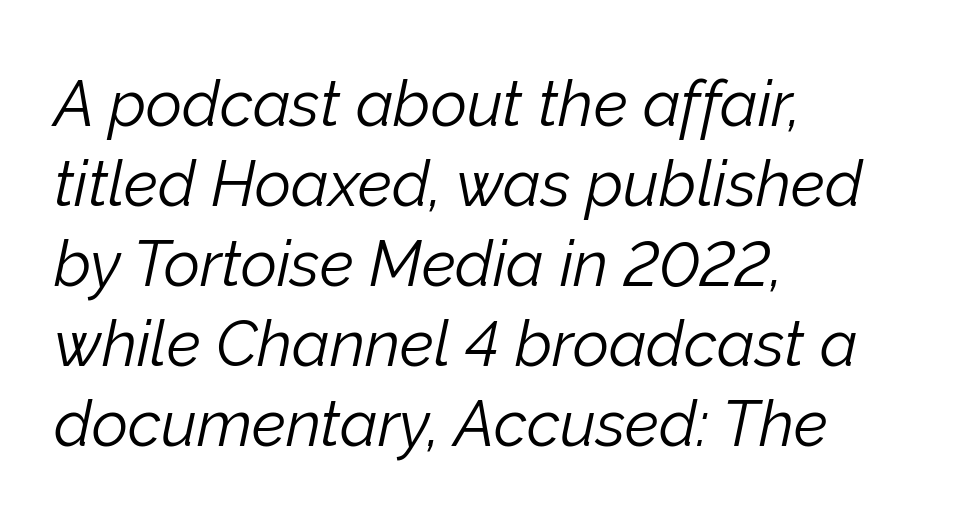
Q: Is the text bold? A: No.
Q: Is the text italic (slanted)? A: Yes, it leans right by about 12 degrees.
Q: Is the text underlined? A: No.
Q: How is the paragraph aligned? A: Left-aligned.
Q: Is the spacing between letters normal or unusually wide? A: Normal.
Q: Is the spacing between lines tight, normal or loose? A: Normal.
Q: Width (condensed, normal, or wide)? A: Normal.
Q: Stroke contrast? A: Low.
Q: x-height? A: Medium.
Q: Monospaced? A: No.
